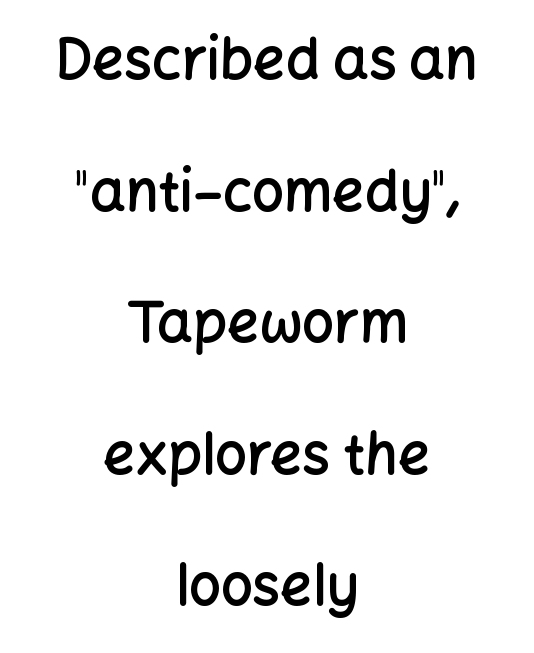
Letter spacing: default. Note: no serifs on the glyphs. Think of a printed novel: that variable character pitch is what you see here. As a designer I'd log this as weight 600, semibold. Glance below the letters and you will spot only blank space. Horizontally, the lines are justified to the midpoint only.
